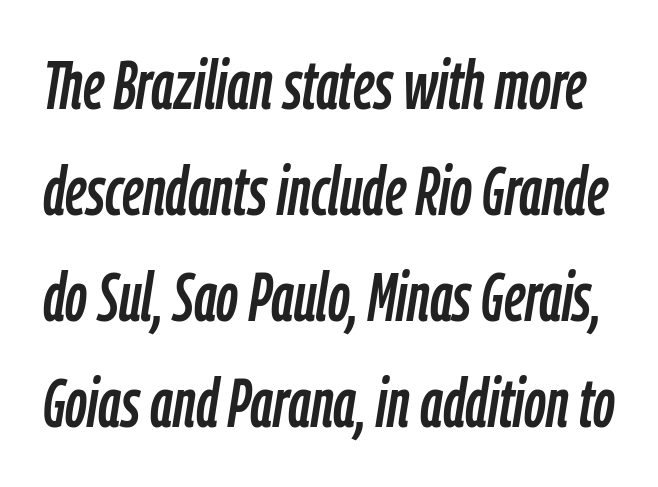
Posture: slanted. Clear beneath every line of the passage. The face used here is proportionally spaced, like ordinary book or web type. The lines sit at an ordinary, default distance from one another.
